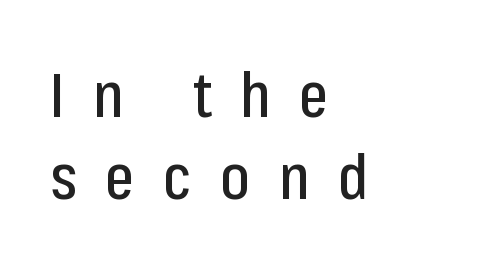
What kind of face is this? One without serifs — a sans. Teacher's note: observe the even left margin — that is flush-left alignment. Letter spacing: wide. Do the characters align in a grid? No, the font is proportional. Each new line begins a customary step beneath the previous one. Beneath every word, the page is bare.
